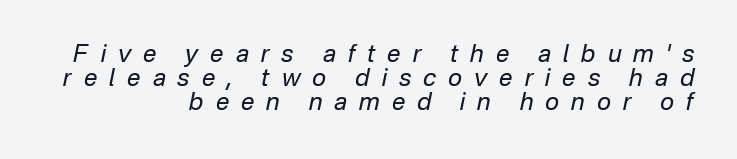
The image shows 24 px text type, italic (leaning right); set right-aligned, tight line spacing (1.0x), unusually wide letter spacing (+0.5 em), not underlined.
